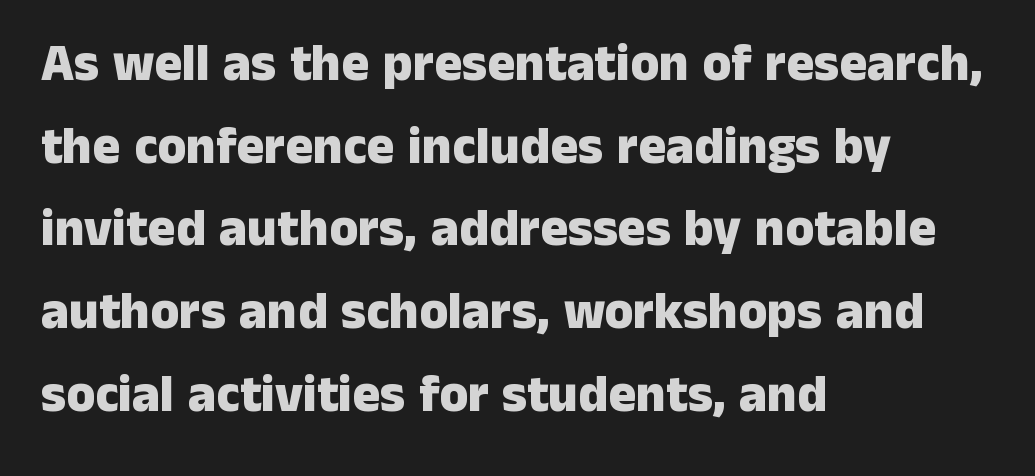
{"serif": "no", "italic": "no", "bold": "yes", "weight": "heavy", "width": "normal", "stroke_contrast": "low", "x_height": "medium", "monospaced": "no", "underline": "no", "align": "left", "line_spacing": "normal", "line_spacing_ratio": 1.59, "letter_spacing": "normal", "letter_spacing_em": 0.0, "glyph_px": 52}
